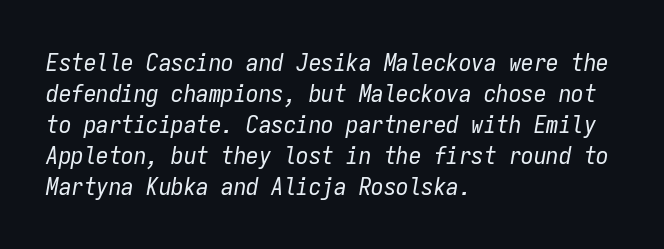
The image shows 25 px text type, italic (leaning right); set left-aligned, line spacing 1.24x, normal letter spacing, not underlined.
